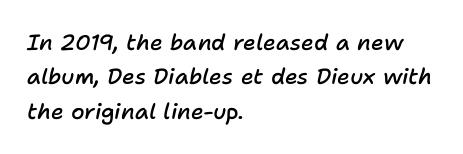
Just letters on the line, the space beneath them empty. Teacher's note: observe the even left margin — that is flush-left alignment. Would a proofreader flag this as italicized? Yes. The line texture is even and compact thanks to regular tracking. A typesetter would call this leading conventional body-copy spacing.
